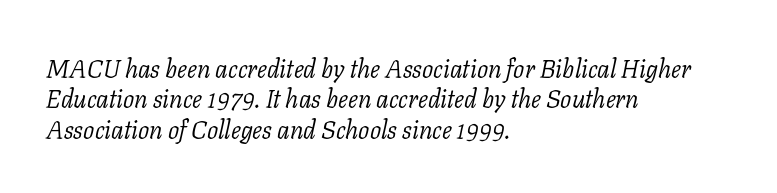
{"italic": "yes", "lean": "right", "slant_degrees": 11, "bold": "no", "underline": "no", "align": "left", "line_spacing_ratio": 1.22, "letter_spacing": "normal", "letter_spacing_em": 0.0, "glyph_px": 25}
